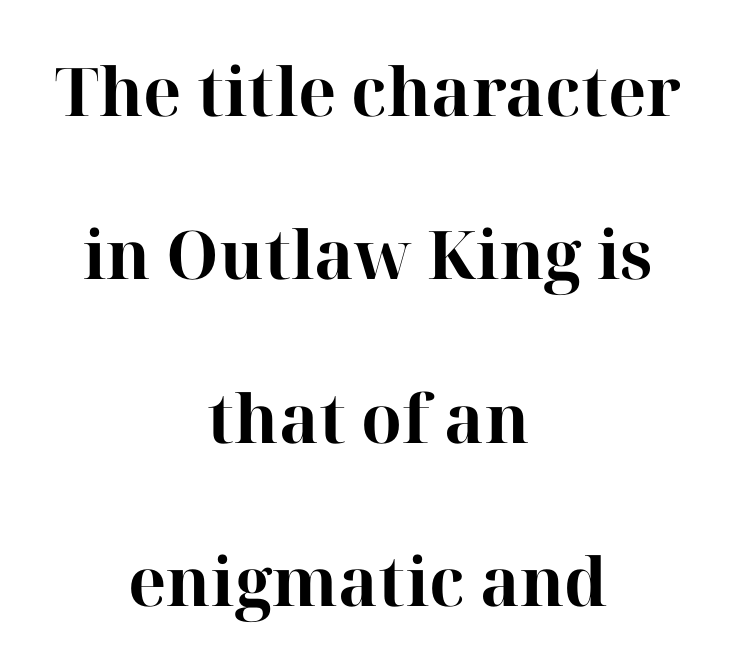
{"serif": "yes", "italic": "no", "bold": "yes", "weight": "bold", "width": "normal", "stroke_contrast": "high", "x_height": "medium", "monospaced": "no", "underline": "no", "align": "center", "line_spacing": "loose", "line_spacing_ratio": 2.44, "letter_spacing": "normal", "letter_spacing_em": 0.0, "glyph_px": 67}
